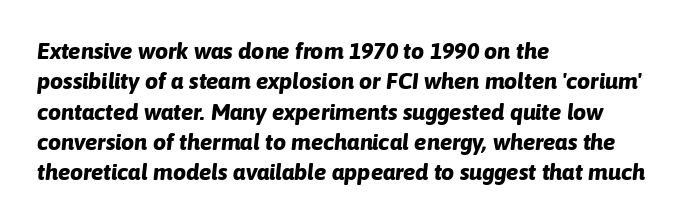
Emphasis by weight is at full strength: bold. Just letters on the line, the space beneath them empty. You can tell it's italic because the verticals aren't actually vertical. Horizontal bands of white between lines are of average thickness.
